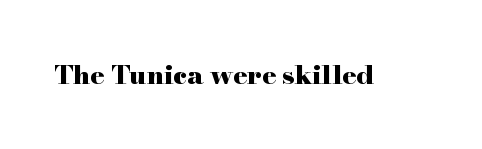
Only glyphs here, with clear space below each row. Rendered with straight, roman letterforms. The glyphs have the mass of a bold cut. Observe the ordinary spacing: letters are neighbours, not strangers.
